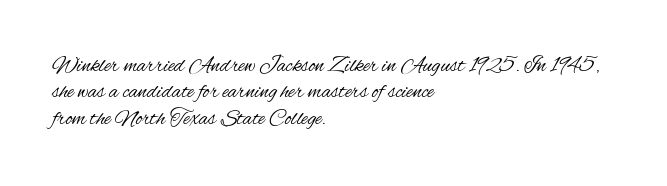
{"bold": "no", "underline": "no", "align": "left", "line_spacing_ratio": 1.2, "letter_spacing": "normal", "letter_spacing_em": 0.0, "glyph_px": 22}
